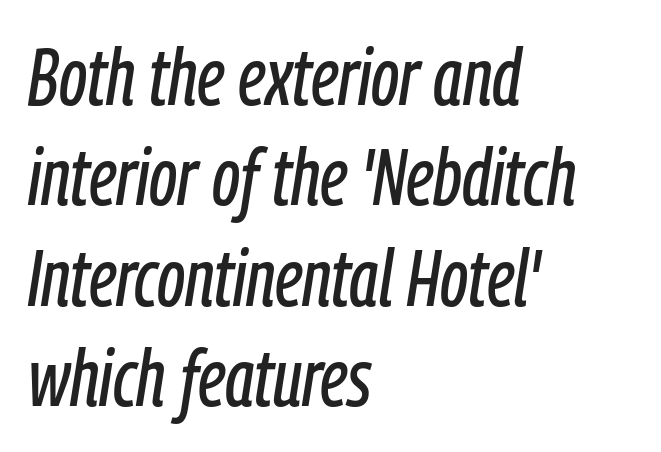
Q: Is the text italic (slanted)? A: Yes, it leans right by about 9 degrees.
Q: Is the text underlined? A: No.
Q: How is the paragraph aligned? A: Left-aligned.
Q: Is the spacing between letters normal or unusually wide? A: Normal.
Q: Is the spacing between lines tight, normal or loose? A: Normal.
Q: Width (condensed, normal, or wide)? A: Condensed.
Q: Stroke contrast? A: Low.
Q: x-height? A: Medium.
Q: Monospaced? A: No.
